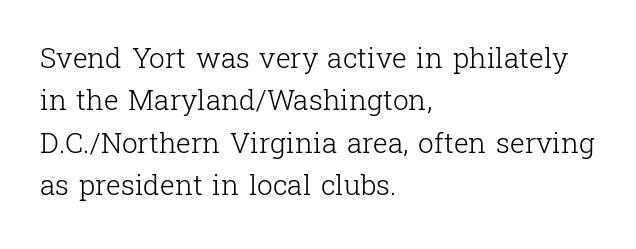
{"serif": "yes", "italic": "no", "bold": "no", "weight": "light", "width": "normal", "stroke_contrast": "low", "x_height": "medium", "monospaced": "no", "underline": "no", "align": "left", "line_spacing": "normal", "line_spacing_ratio": 1.51, "letter_spacing": "normal", "letter_spacing_em": 0.0, "glyph_px": 28}
